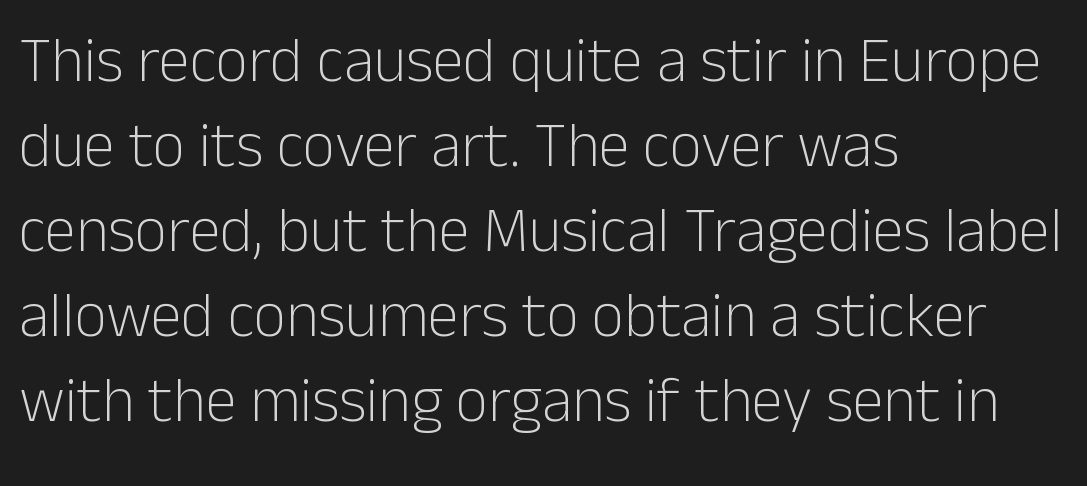
Q: Is the text bold? A: No.
Q: Is the text italic (slanted)? A: No, it is upright.
Q: Is the typeface a serif or a sans-serif typeface? A: Sans-serif.
Q: Is the text underlined? A: No.
Q: How is the paragraph aligned? A: Left-aligned.
Q: Is the spacing between letters normal or unusually wide? A: Normal.
Q: Is the spacing between lines tight, normal or loose? A: Normal.
Q: Width (condensed, normal, or wide)? A: Normal.
Q: Stroke contrast? A: Low.
Q: x-height? A: Medium.
Q: Monospaced? A: No.
